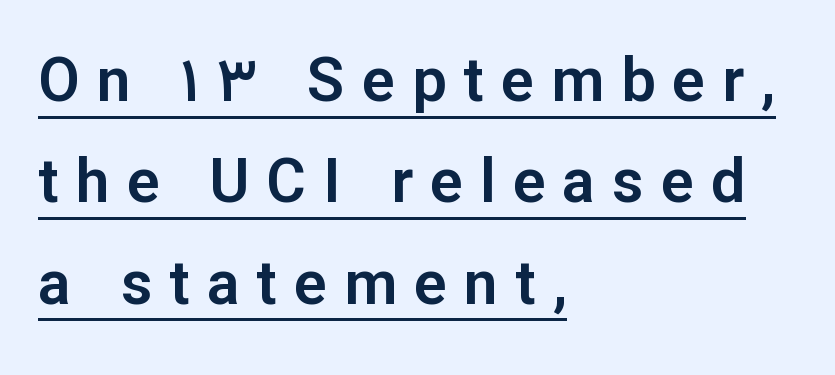
{"serif": "no", "italic": "no", "width": "normal", "stroke_contrast": "low", "x_height": "medium", "monospaced": "no", "underline": "yes", "align": "left", "line_spacing": "normal", "line_spacing_ratio": 1.66, "letter_spacing": "wide", "letter_spacing_em": 0.28, "glyph_px": 61}
